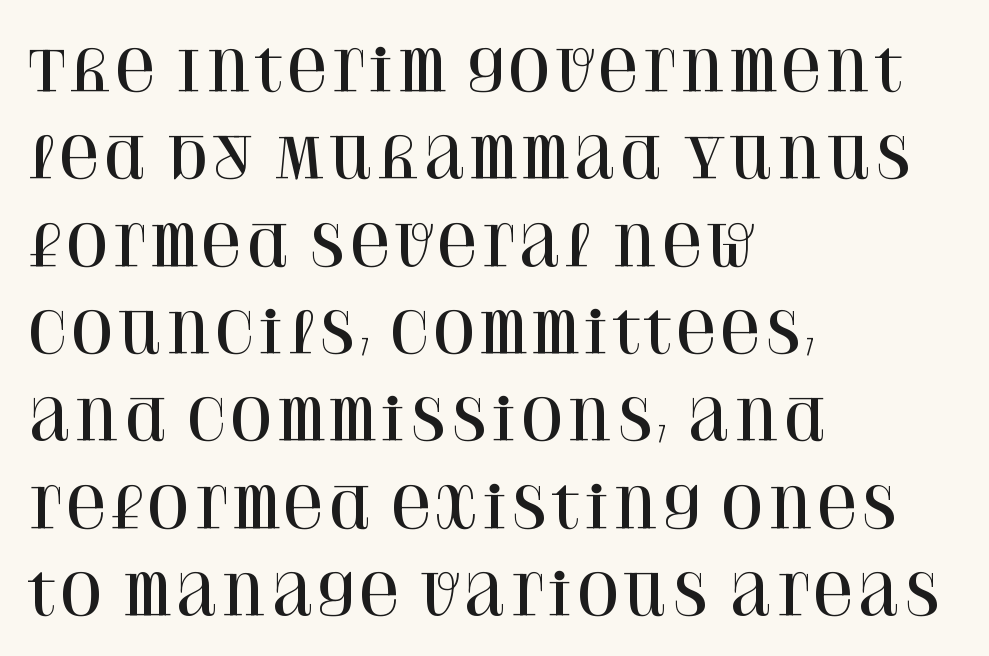
The image shows 56 px serif type, upright; set left-aligned, normal line spacing (1.56x), normal letter spacing, not underlined; high stroke contrast and a large x-height.
